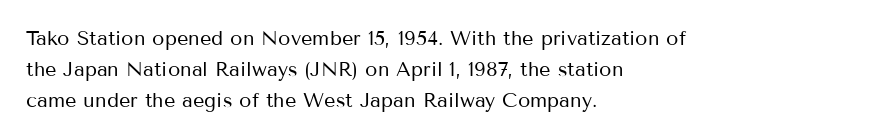
{"italic": "no", "bold": "no", "underline": "no", "align": "left", "line_spacing": "normal", "line_spacing_ratio": 1.56, "letter_spacing": "normal", "letter_spacing_em": 0.0, "glyph_px": 20}
